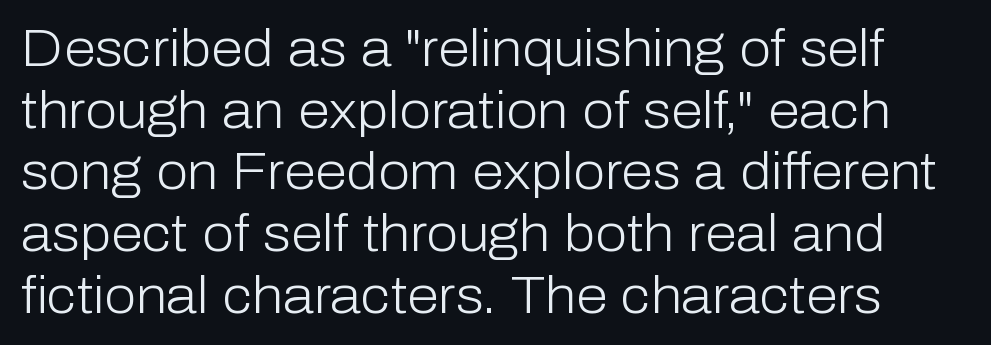
Q: Is the text bold? A: No.
Q: Is the text italic (slanted)? A: No, it is upright.
Q: Is the typeface a serif or a sans-serif typeface? A: Sans-serif.
Q: Is the text underlined? A: No.
Q: Is the spacing between letters normal or unusually wide? A: Normal.
Q: Width (condensed, normal, or wide)? A: Normal.
Q: Stroke contrast? A: Low.
Q: x-height? A: Medium.
Q: Monospaced? A: No.
